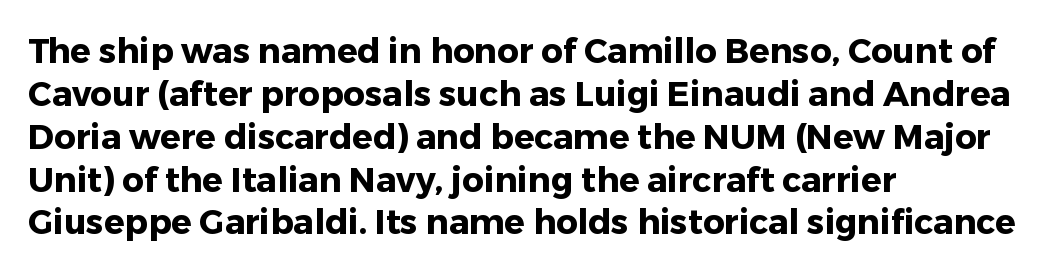
Q: Is the text bold? A: Yes.
Q: Is the text italic (slanted)? A: No, it is upright.
Q: Is the typeface a serif or a sans-serif typeface? A: Sans-serif.
Q: Is the text underlined? A: No.
Q: How is the paragraph aligned? A: Left-aligned.
Q: Is the spacing between letters normal or unusually wide? A: Normal.
Q: Is the spacing between lines tight, normal or loose? A: Normal.
Q: Width (condensed, normal, or wide)? A: Normal.
Q: Stroke contrast? A: Low.
Q: x-height? A: Medium.
Q: Monospaced? A: No.
